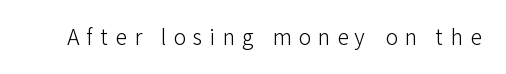
{"italic": "no", "bold": "no", "underline": "no", "letter_spacing": "wide", "letter_spacing_em": 0.34, "glyph_px": 21}
